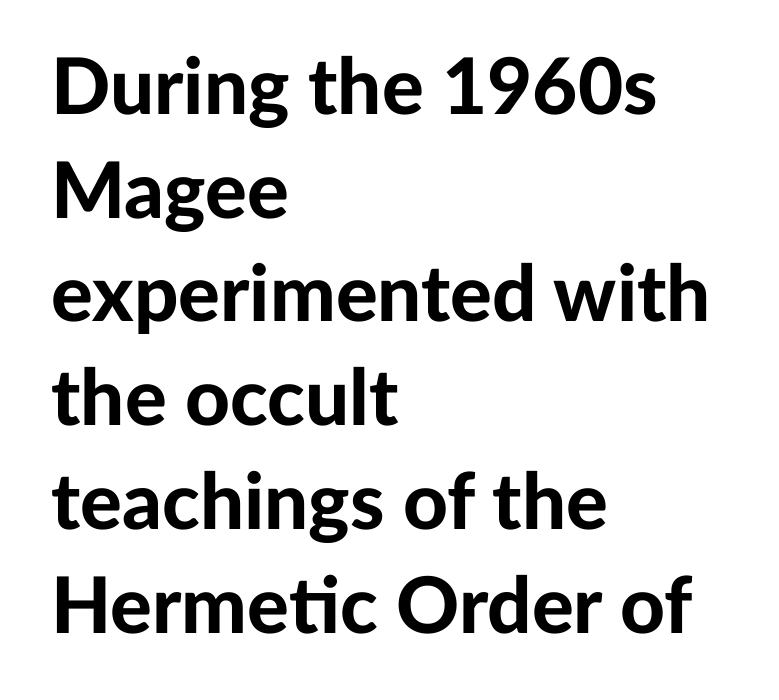
{"serif": "no", "italic": "no", "bold": "yes", "weight": "bold", "width": "normal", "stroke_contrast": "low", "x_height": "medium", "monospaced": "no", "underline": "no", "align": "left", "line_spacing": "normal", "line_spacing_ratio": 1.33, "letter_spacing": "normal", "letter_spacing_em": 0.0, "glyph_px": 78}
